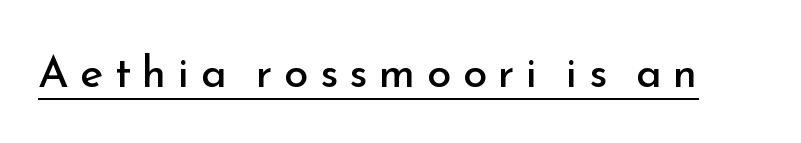
Q: Is the text bold? A: No.
Q: Is the text italic (slanted)? A: No, it is upright.
Q: Is the typeface a serif or a sans-serif typeface? A: Sans-serif.
Q: Is the text underlined? A: Yes.
Q: Is the spacing between letters normal or unusually wide? A: Unusually wide.
Q: Width (condensed, normal, or wide)? A: Normal.
Q: Stroke contrast? A: Low.
Q: x-height? A: Small.
Q: Monospaced? A: No.
